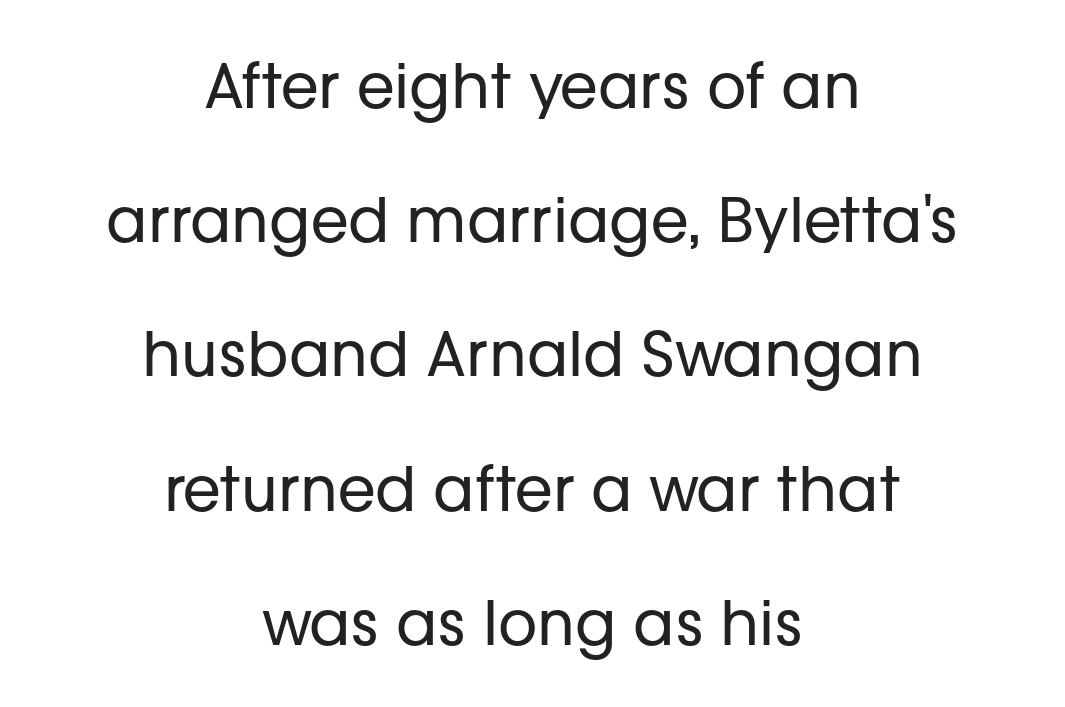
Q: Is the text bold? A: No.
Q: Is the text italic (slanted)? A: No, it is upright.
Q: Is the typeface a serif or a sans-serif typeface? A: Sans-serif.
Q: Is the text underlined? A: No.
Q: How is the paragraph aligned? A: Centered.
Q: Is the spacing between letters normal or unusually wide? A: Normal.
Q: Is the spacing between lines tight, normal or loose? A: Loose.
Q: Width (condensed, normal, or wide)? A: Normal.
Q: Stroke contrast? A: Low.
Q: x-height? A: Medium.
Q: Monospaced? A: No.
